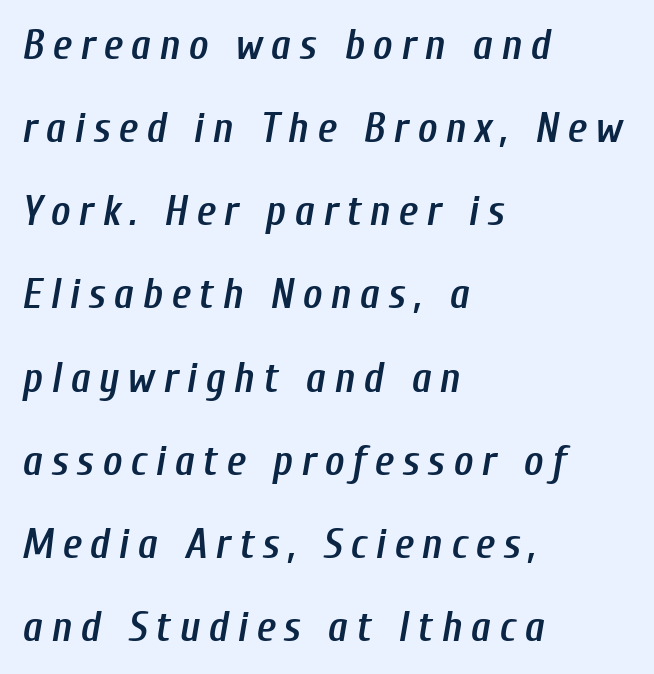
{"italic": "yes", "lean": "right", "slant_degrees": 10, "bold": "semi", "weight": "semibold", "width": "condensed", "stroke_contrast": "low", "x_height": "medium", "monospaced": "no", "underline": "no", "align": "left", "line_spacing": "loose", "line_spacing_ratio": 1.98, "letter_spacing": "wide", "letter_spacing_em": 0.2, "glyph_px": 42}
